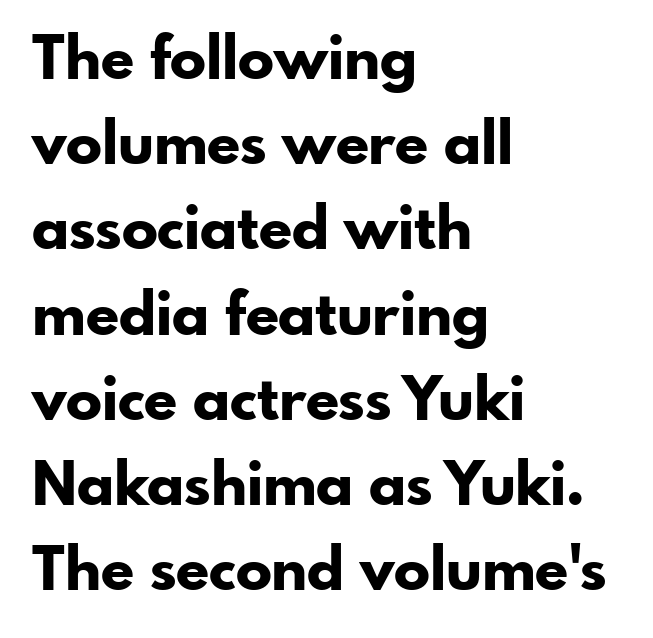
This is sans-serif lettering, the kind often seen on screens and signage. This sample is left-justified, so line endings fall wherever the words run out. I'd describe the lettering as bold — thick and assertive. The baseline area is clear. Rows of type keep a routine distance in the vertical direction. Looks like regular typesetting: each glyph gets only the width it needs.
